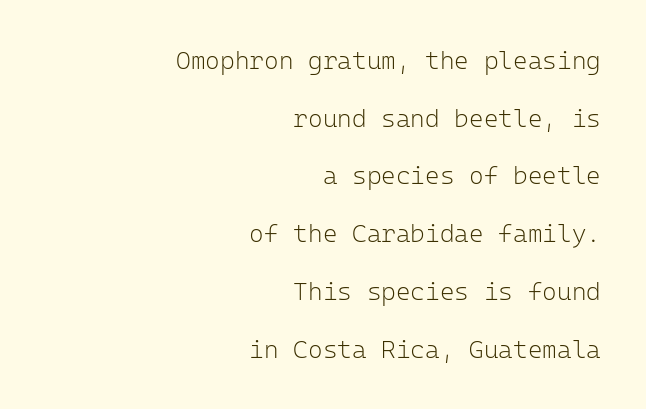
{"italic": "no", "bold": "no", "underline": "no", "align": "right", "line_spacing": "loose", "line_spacing_ratio": 2.31, "letter_spacing": "normal", "letter_spacing_em": 0.0, "glyph_px": 25}
